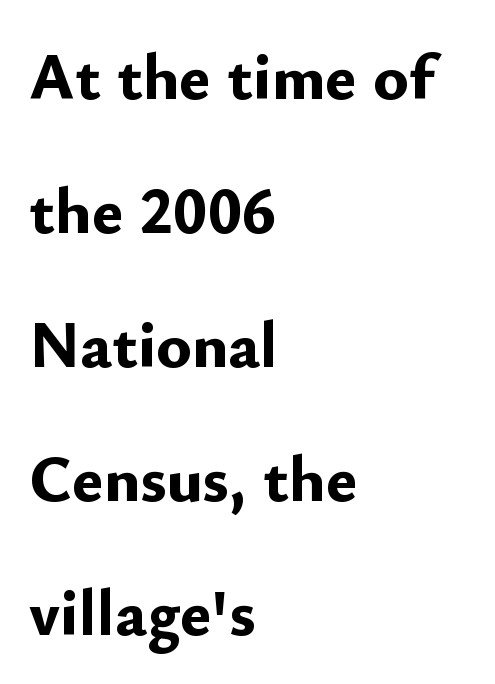
The area under the type is left untouched. Teacher's note: observe the even left margin — that is flush-left alignment. Look at the stroke-to-counter ratio: heavy, a bold. Compared with typical paragraphs, the rows here are farther apart. Ascenders rise straight up at ninety degrees.
